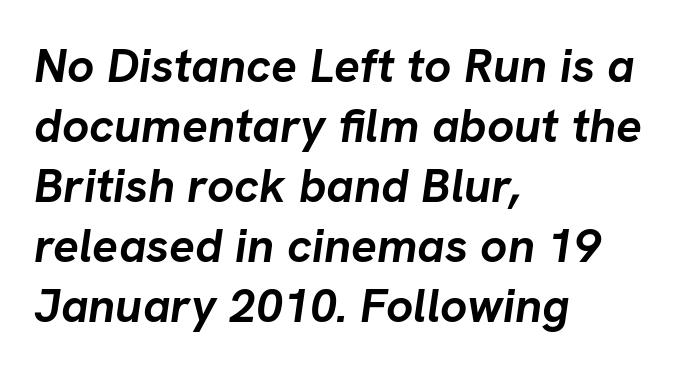
This rendering features lettering with no underline. Here the glyphs are tracked normally, forming tight word shapes. What's the leading like? Ordinary, nothing unusual. Varying glyph widths throughout — classic text-font behaviour. Observe the lean: these are italic letterforms.
